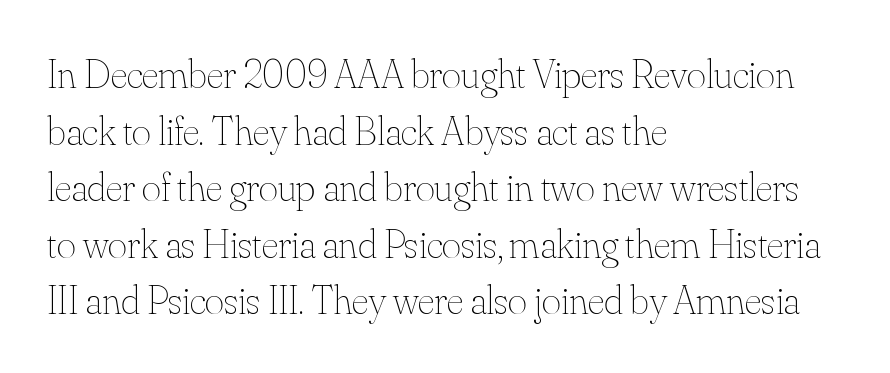
{"italic": "no", "bold": "no", "weight": "thin", "width": "normal", "stroke_contrast": "medium", "x_height": "small", "monospaced": "no", "underline": "no", "align": "left", "line_spacing": "normal", "line_spacing_ratio": 1.38, "letter_spacing": "normal", "letter_spacing_em": 0.0, "glyph_px": 41}
